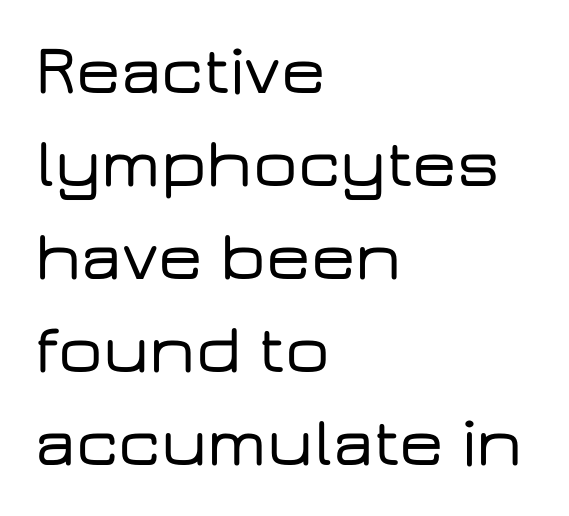
{"serif": "no", "italic": "no", "width": "wide", "stroke_contrast": "low", "x_height": "medium", "monospaced": "no", "underline": "no", "align": "left", "line_spacing": "normal", "line_spacing_ratio": 1.33, "letter_spacing": "normal", "letter_spacing_em": 0.0, "glyph_px": 70}
